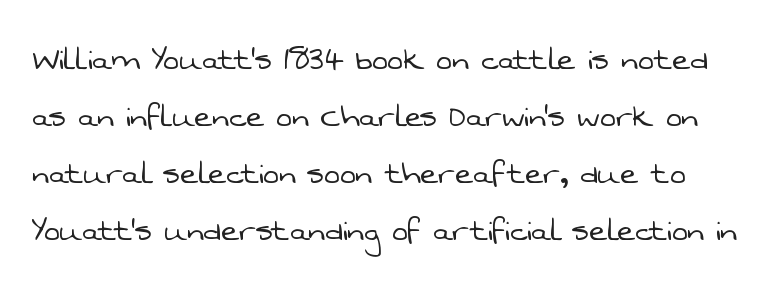
The weight tops out at a normal text grade. Interline gaps are of average width in this sample. The tracking reads as untouched default to a designer's eye. The characters display no serif detailing; their extremities are plain. A clean baseline with only descenders dipping below it. Looks like regular typesetting: each glyph gets only the width it needs.
